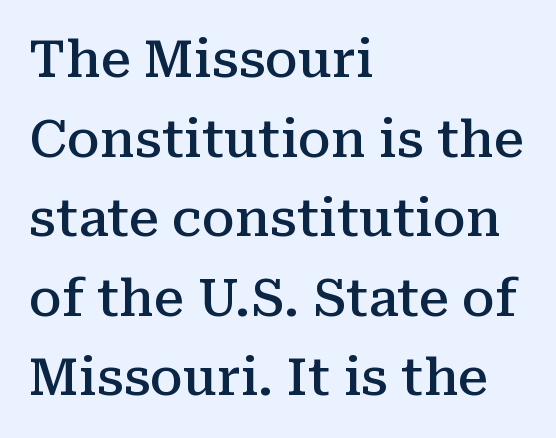
The image shows 51 px semibold serif type, upright; set left-aligned, normal line spacing (1.56x), normal letter spacing, not underlined; medium stroke contrast and a medium x-height.
